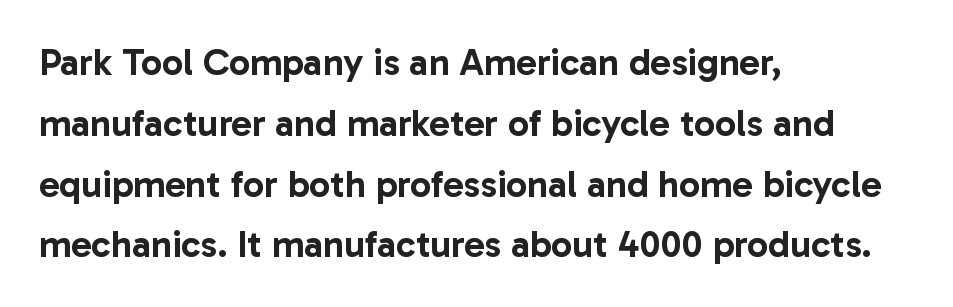
{"serif": "no", "italic": "no", "width": "normal", "stroke_contrast": "low", "x_height": "medium", "monospaced": "no", "underline": "no", "align": "left", "line_spacing": "normal", "line_spacing_ratio": 1.6, "letter_spacing": "normal", "letter_spacing_em": 0.0, "glyph_px": 38}
